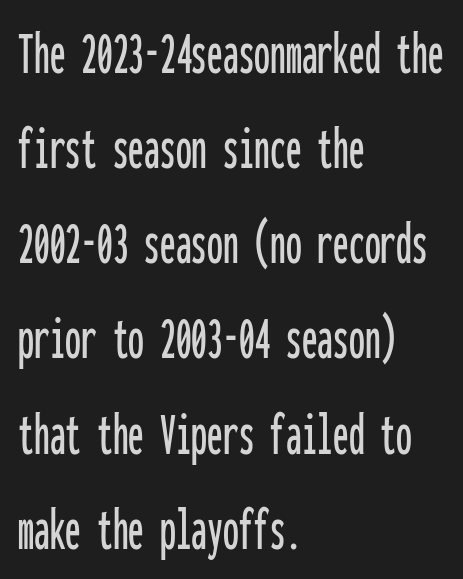
The image shows 63 px condensed sans-serif type, upright, monospaced; set left-aligned, normal line spacing (1.51x), normal letter spacing, not underlined; low stroke contrast and a medium x-height.
